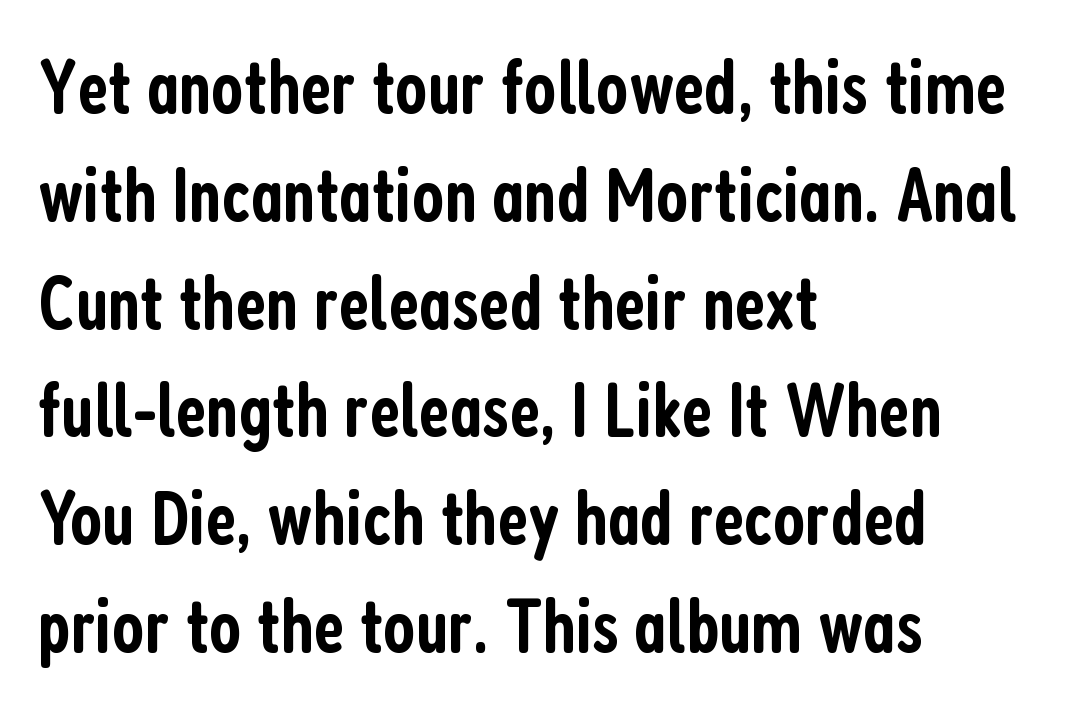
The font's upright variant was chosen for this text. Nobody touched the tracking dial on this one. This sample is left-justified, so line endings fall wherever the words run out. The designer left line spacing at the default. A fair bit of extra ink — the face is semibold, not bold. Think of a printed novel: that variable character pitch is what you see here.
